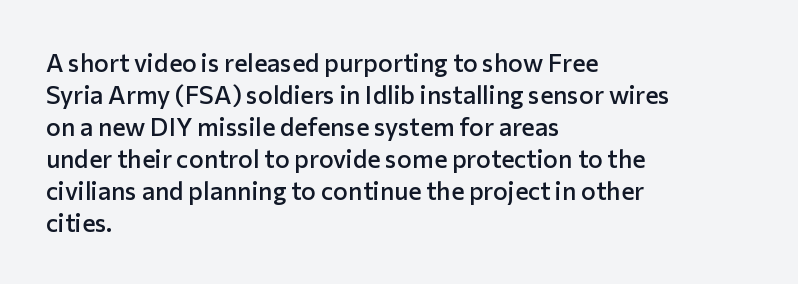
Tracking value appears to be zero — textbook default spacing. Weight check: semibold — heavier than regular, not quite bold. Line starts are locked; line ends wander. How would I describe the line gaps? Plain and ordinary. The gap between lines stays unmarked. Posture: straight, roman, zero tilt.
